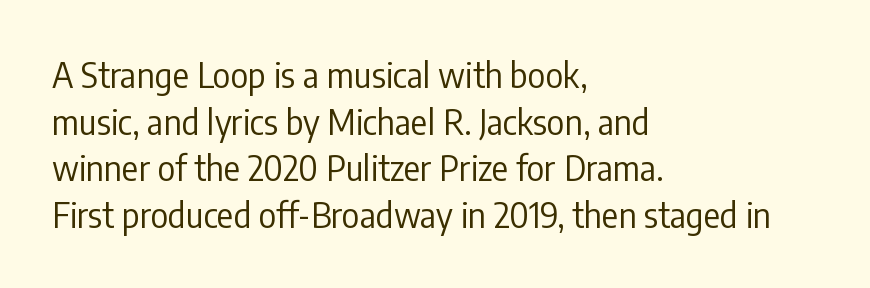
The horizontal fit of the characters is conventional and even. In terms of posture, this sample is upright. No extra ink here — the face is not bold. Unlike a traditional serif, this face leaves its strokes unadorned.
